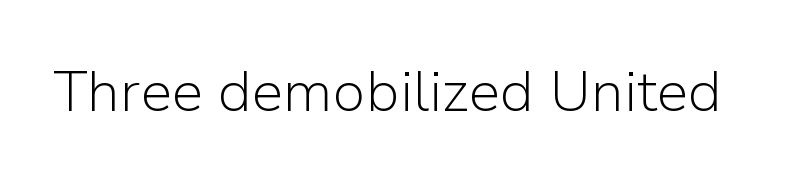
{"serif": "no", "italic": "no", "bold": "no", "weight": "light", "width": "normal", "stroke_contrast": "low", "x_height": "medium", "monospaced": "no", "underline": "no", "letter_spacing": "normal", "letter_spacing_em": 0.0, "glyph_px": 57}
